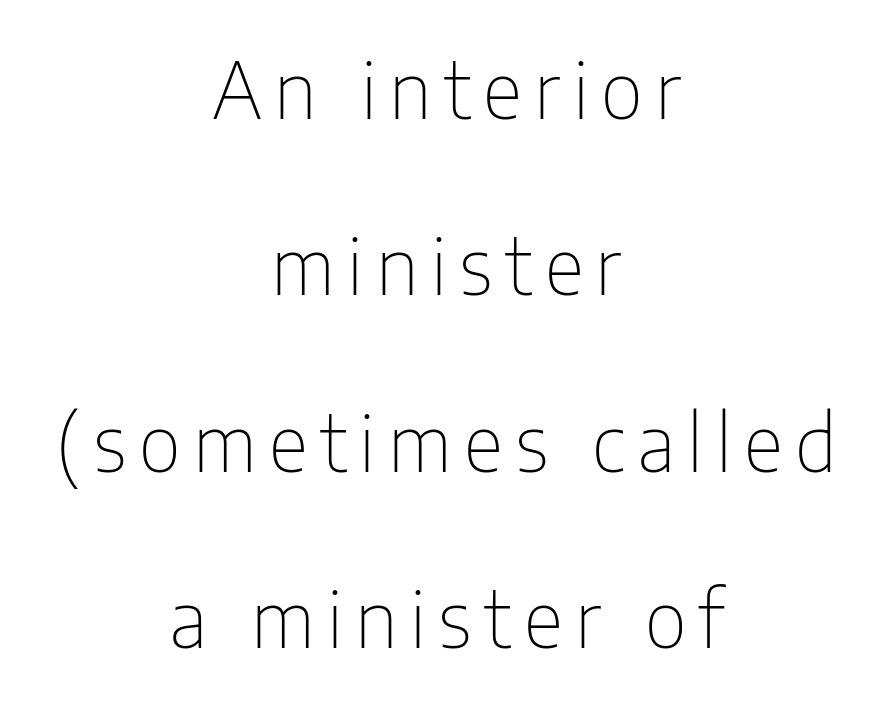
The image shows 78 px thin, condensed sans-serif type, upright; set centered, loose line spacing (2.26x), not underlined; low stroke contrast and a medium x-height.
